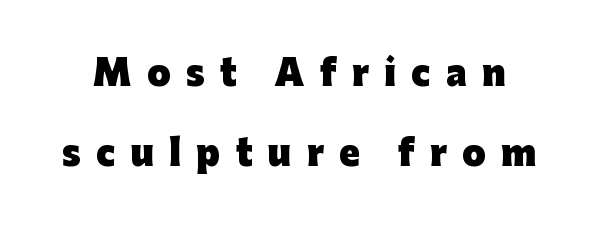
The image shows 34 px heavy sans-serif type, upright; set loose line spacing (2.36x), unusually wide letter spacing (+0.45 em), not underlined; low stroke contrast and a medium x-height.
